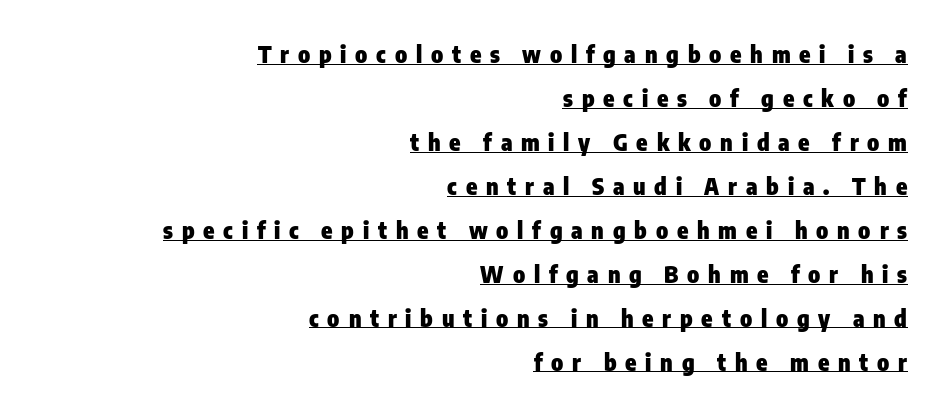
Q: Is the text bold? A: Yes.
Q: Is the text italic (slanted)? A: No, it is upright.
Q: Is the text underlined? A: Yes.
Q: How is the paragraph aligned? A: Right-aligned.
Q: Is the spacing between letters normal or unusually wide? A: Unusually wide.
Q: Is the spacing between lines tight, normal or loose? A: Loose.
